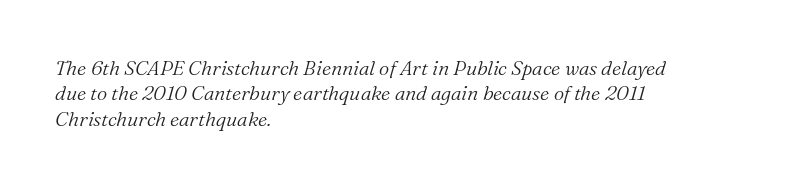
Q: Is the text bold? A: No.
Q: Is the text italic (slanted)? A: Yes, it leans right by about 16 degrees.
Q: Is the text underlined? A: No.
Q: How is the paragraph aligned? A: Left-aligned.
Q: Is the spacing between letters normal or unusually wide? A: Normal.
Q: Is the spacing between lines tight, normal or loose? A: Normal.
